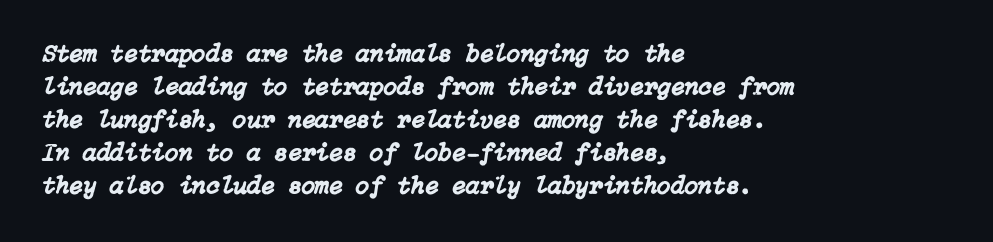
The typography opts for an oblique posture over an upright one. The rag falls on the right side of this text block. Each row of text sits above clean, open space. Nothing unusual about the tracking: characters are spaced as the font intends. The lines sit at an ordinary, default distance from one another.
